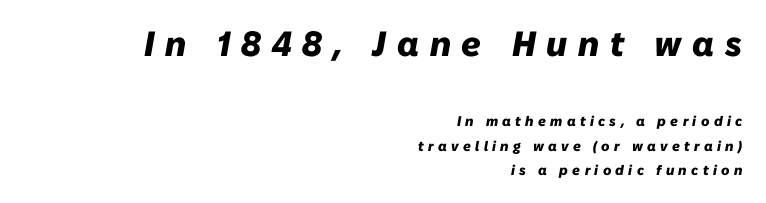
{"italic": "yes", "lean": "right", "slant_degrees": 10, "bold": "yes", "weight": "heavy", "width": "normal", "stroke_contrast": "low", "x_height": "medium", "monospaced": "no", "underline": "no", "align": "right", "line_spacing_ratio": 1.75, "letter_spacing": "wide", "letter_spacing_em": 0.31, "larger_block": "first", "size_ratio": 2.5, "glyph_px": 35}
